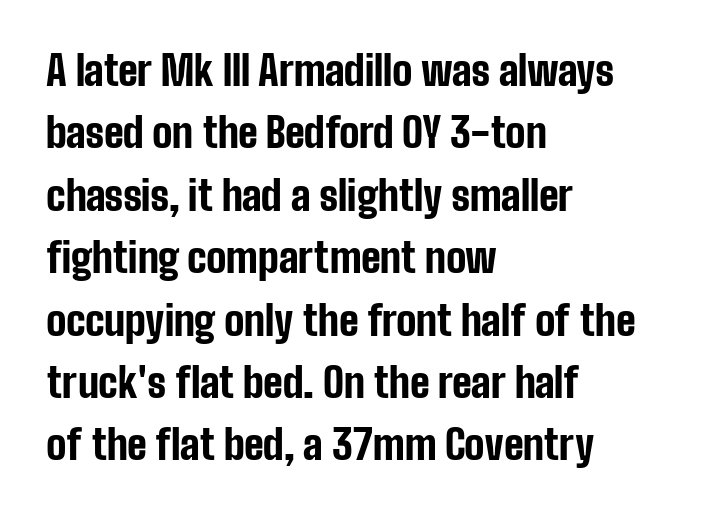
Q: Is the text bold? A: Yes.
Q: Is the text italic (slanted)? A: No, it is upright.
Q: Is the typeface a serif or a sans-serif typeface? A: Sans-serif.
Q: Is the text underlined? A: No.
Q: How is the paragraph aligned? A: Left-aligned.
Q: Is the spacing between letters normal or unusually wide? A: Normal.
Q: Is the spacing between lines tight, normal or loose? A: Normal.
Q: Width (condensed, normal, or wide)? A: Condensed.
Q: Stroke contrast? A: Low.
Q: x-height? A: Medium.
Q: Monospaced? A: No.
